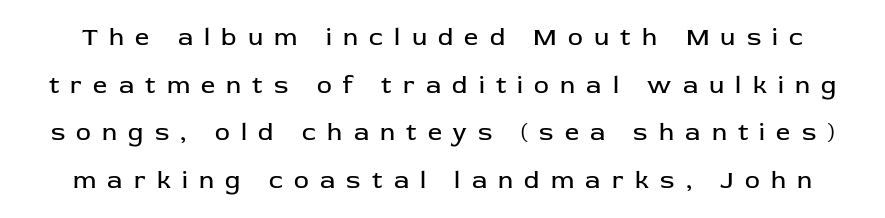
The image shows 25 px text type, upright; set loose line spacing (1.91x), unusually wide letter spacing (+0.45 em), not underlined.
